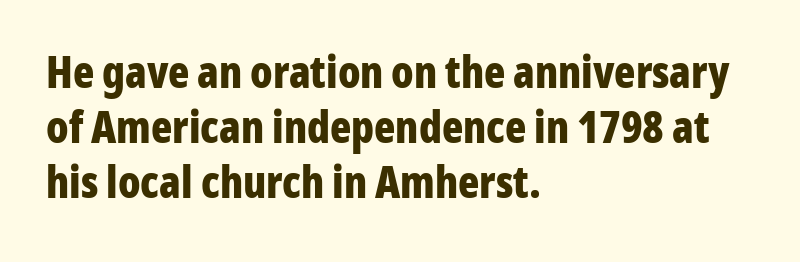
On the weight axis this lands at bold, roughly 700. The tracking reads as untouched default to a designer's eye. The font's upright variant was chosen for this text. The zone under the glyphs is completely vacant.
